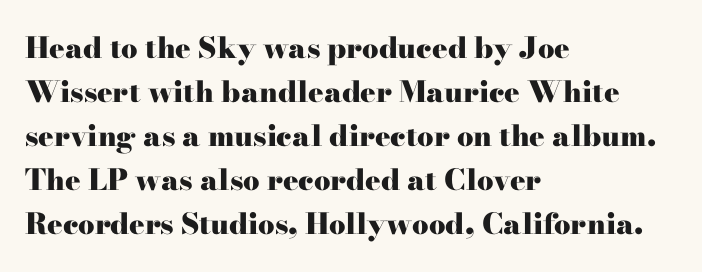
Q: Is the text bold? A: Yes.
Q: Is the text italic (slanted)? A: No, it is upright.
Q: Is the typeface a serif or a sans-serif typeface? A: Serif.
Q: Is the text underlined? A: No.
Q: How is the paragraph aligned? A: Left-aligned.
Q: Is the spacing between letters normal or unusually wide? A: Normal.
Q: Is the spacing between lines tight, normal or loose? A: Normal.
Q: Width (condensed, normal, or wide)? A: Wide.
Q: Stroke contrast? A: High.
Q: x-height? A: Small.
Q: Monospaced? A: No.
